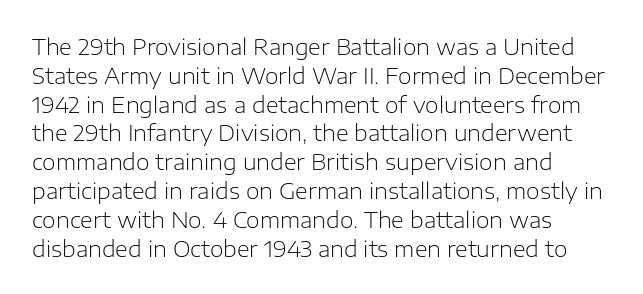
No extra ink here — the face is not bold. The ragged edge is on the right, which tells us the setting is flush left. Decoration check: the copy has no underline. Between one letter and the next there's only the usual sliver of space. No italicization has been applied; the sample stays upright. Successive baselines arrive at the customary interval.
